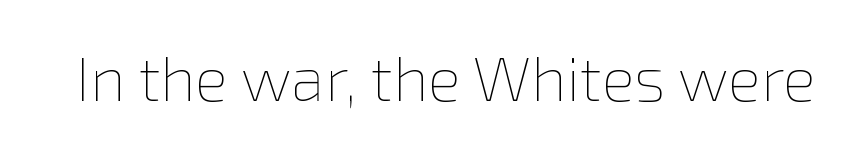
The image shows 62 px thin type, upright; set normal letter spacing, not underlined; low stroke contrast and a medium x-height.
